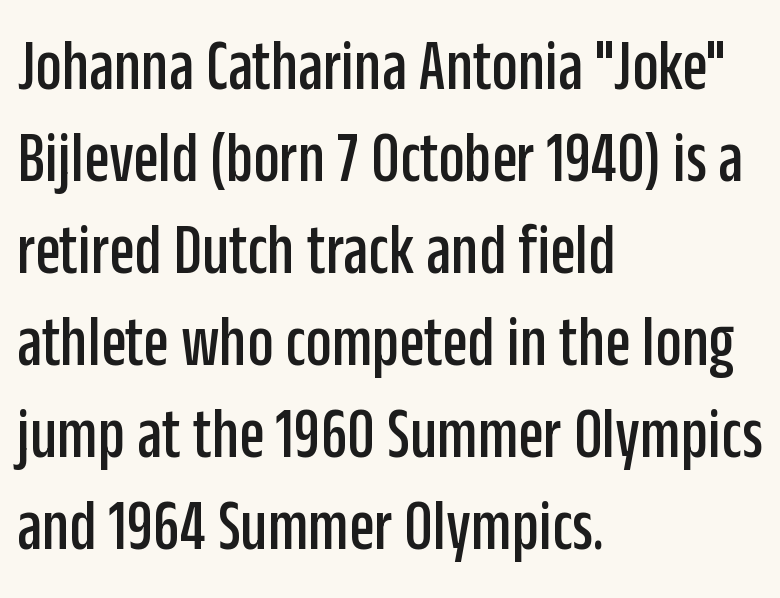
The image shows 73 px condensed sans-serif type, upright; set left-aligned, normal line spacing (1.26x), normal letter spacing, not underlined; low stroke contrast and a large x-height.
